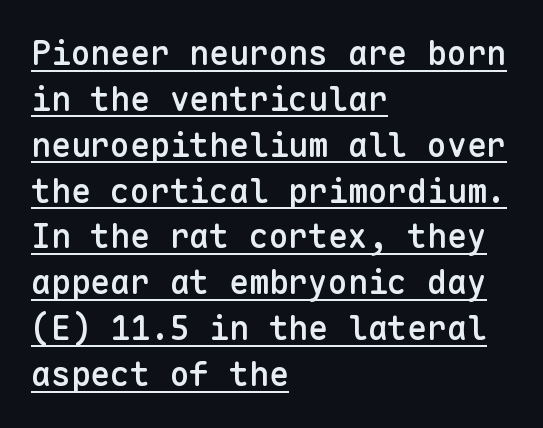
Q: Is the text bold? A: Semi-bold.
Q: Is the text italic (slanted)? A: No, it is upright.
Q: Is the typeface a serif or a sans-serif typeface? A: Sans-serif.
Q: Is the text underlined? A: Yes.
Q: How is the paragraph aligned? A: Left-aligned.
Q: Is the spacing between letters normal or unusually wide? A: Normal.
Q: Is the spacing between lines tight, normal or loose? A: Normal.
Q: Width (condensed, normal, or wide)? A: Normal.
Q: Stroke contrast? A: Low.
Q: x-height? A: Medium.
Q: Monospaced? A: Yes.
